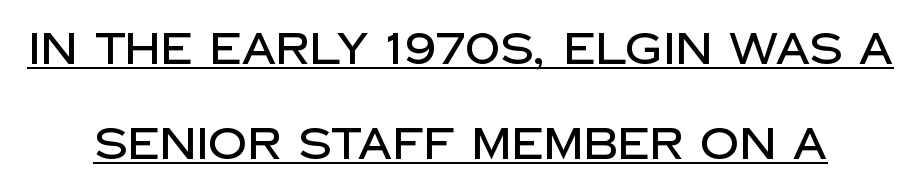
The image shows 43 px sans-serif type, upright; set loose line spacing (2.22x), normal letter spacing, underlined; low stroke contrast and a large x-height.
